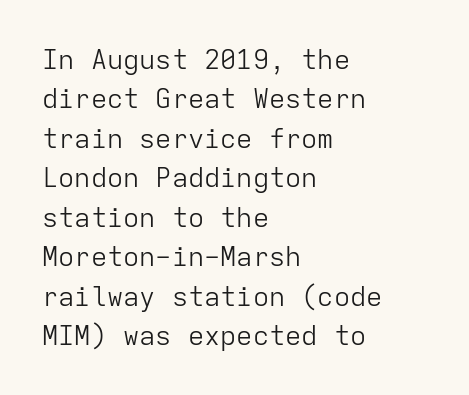
Quick note: not italic, upright. Is the stroke heavy? The answer is a plain regular-or-lighter. The setting favours the left margin, as ordinary paragraphs usually do. Has an underline been added? It has not. Tracking here is standard; glyphs follow each other at the usual distance. Line spacing here is normal.
